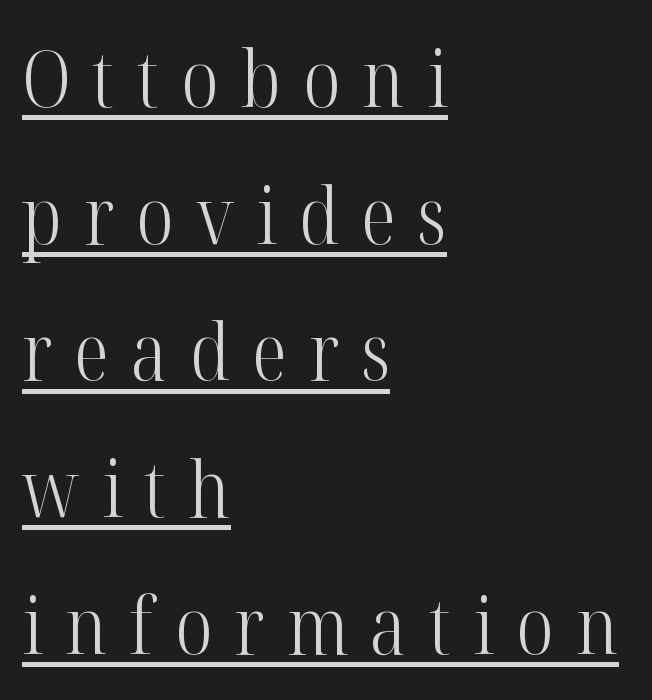
The image shows 79 px light, condensed serif type, upright; set left-aligned, line spacing 1.73x, unusually wide letter spacing (+0.28 em), underlined; high stroke contrast and a medium x-height.
